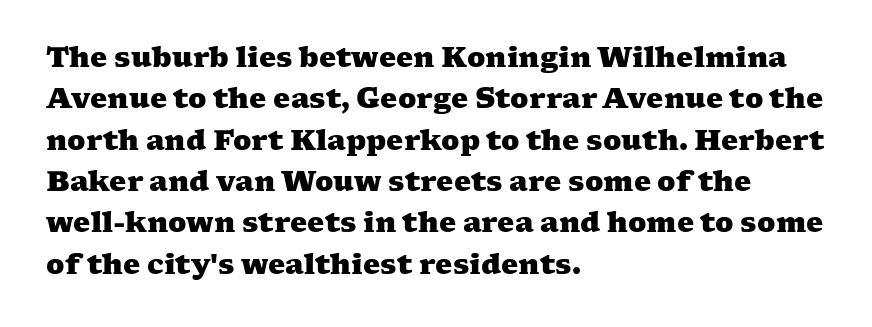
Q: Is the text bold? A: Yes.
Q: Is the text underlined? A: No.
Q: How is the paragraph aligned? A: Left-aligned.
Q: Is the spacing between letters normal or unusually wide? A: Normal.
Q: Is the spacing between lines tight, normal or loose? A: Normal.
